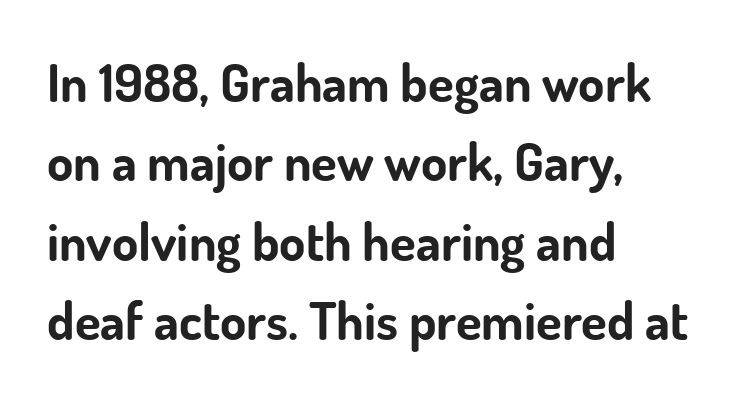
Q: Is the text bold? A: Yes.
Q: Is the text italic (slanted)? A: No, it is upright.
Q: Is the typeface a serif or a sans-serif typeface? A: Sans-serif.
Q: Is the text underlined? A: No.
Q: How is the paragraph aligned? A: Left-aligned.
Q: Is the spacing between letters normal or unusually wide? A: Normal.
Q: Is the spacing between lines tight, normal or loose? A: Normal.
Q: Width (condensed, normal, or wide)? A: Normal.
Q: Stroke contrast? A: Low.
Q: x-height? A: Small.
Q: Monospaced? A: No.
